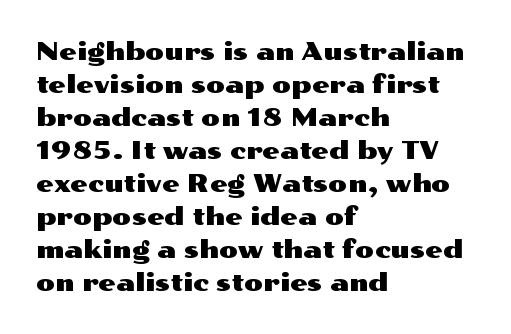
{"italic": "no", "underline": "no", "align": "left", "line_spacing": "normal", "line_spacing_ratio": 1.32, "letter_spacing": "normal", "letter_spacing_em": 0.0, "glyph_px": 25}
